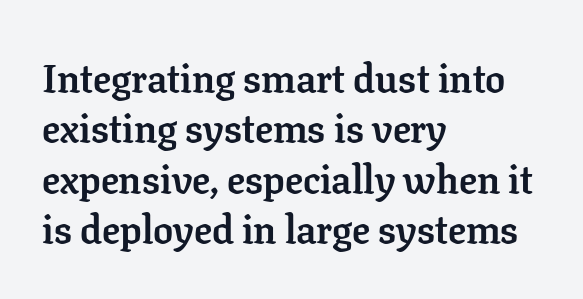
Q: Is the text bold? A: Yes.
Q: Is the text italic (slanted)? A: No, it is upright.
Q: Is the typeface a serif or a sans-serif typeface? A: Serif.
Q: Is the text underlined? A: No.
Q: How is the paragraph aligned? A: Left-aligned.
Q: Is the spacing between letters normal or unusually wide? A: Normal.
Q: Is the spacing between lines tight, normal or loose? A: Normal.
Q: Width (condensed, normal, or wide)? A: Normal.
Q: Stroke contrast? A: Low.
Q: x-height? A: Medium.
Q: Monospaced? A: No.
